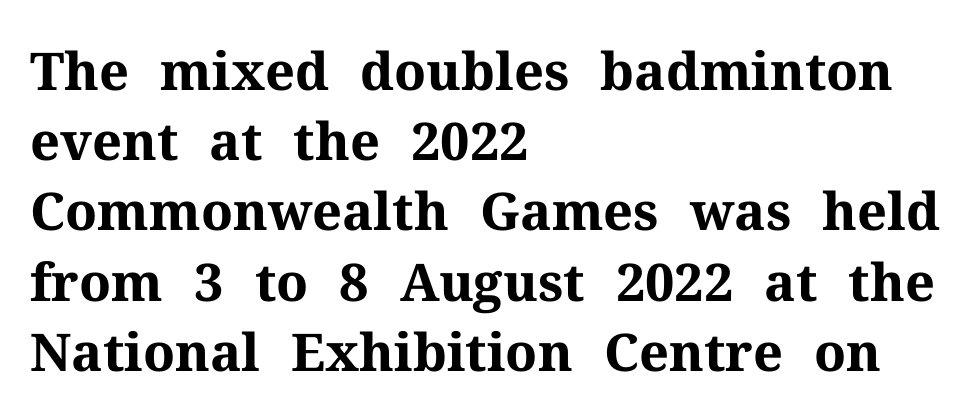
Q: Is the text bold? A: Yes.
Q: Is the text italic (slanted)? A: No, it is upright.
Q: Is the typeface a serif or a sans-serif typeface? A: Serif.
Q: Is the text underlined? A: No.
Q: How is the paragraph aligned? A: Left-aligned.
Q: Is the spacing between letters normal or unusually wide? A: Normal.
Q: Is the spacing between lines tight, normal or loose? A: Normal.
Q: Width (condensed, normal, or wide)? A: Normal.
Q: Stroke contrast? A: Medium.
Q: x-height? A: Medium.
Q: Monospaced? A: No.
